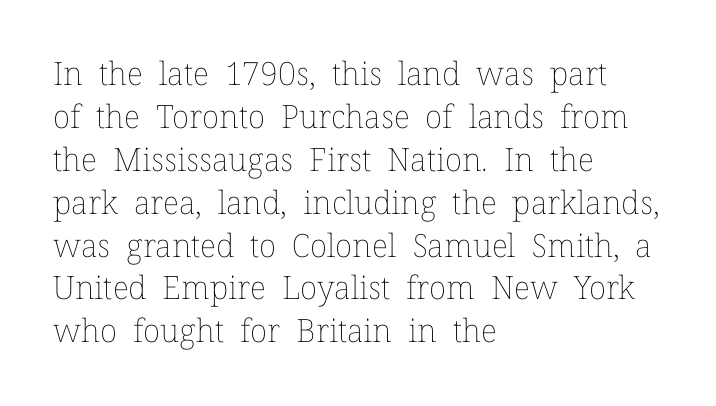
Descenders are the only things crossing below the line. Here the designer chose a conventional face with non-uniform glyph widths. One-word summary of the alignment: left. Caption: face not bold, strokes unweighted. The rendering uses a moderate line-height, typical for paragraphs.
